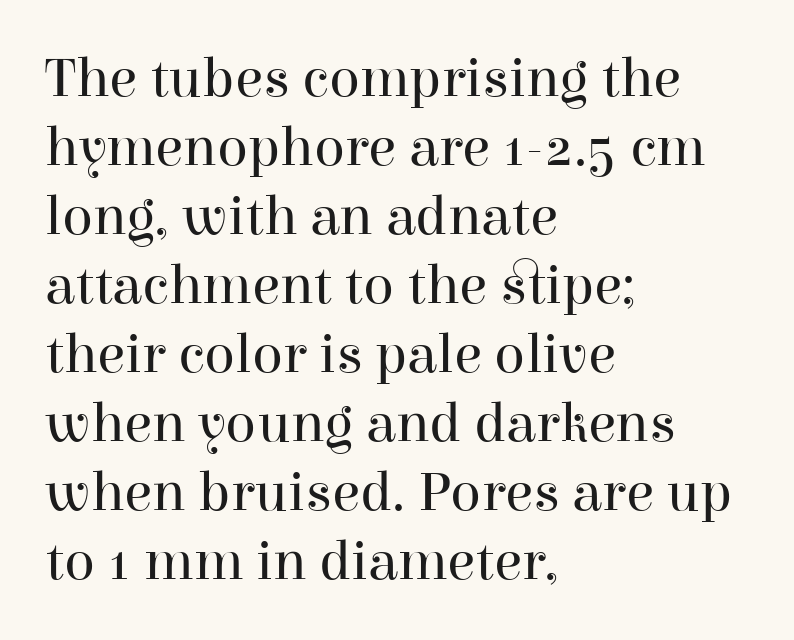
The image shows 57 px regular-weight serif type, upright; set left-aligned, line spacing 1.21x, normal letter spacing, not underlined; high stroke contrast and a medium x-height.
